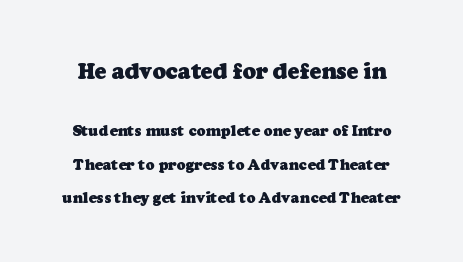
The image shows 22 px bold type; set loose line spacing (2.22x), normal letter spacing, not underlined; the first (top) block is 1.47x larger.
